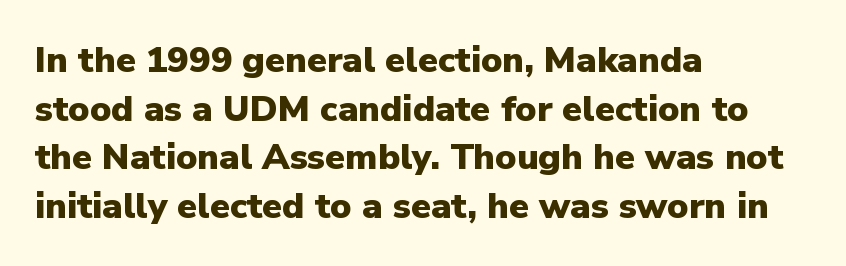
Think of a printed novel: that variable character pitch is what you see here. The lines in this sample share a left origin and differ only in where they stop. Does the weight exceed regular? Yes, all the way to bold. The font's upright variant was chosen for this text. Each row of text sits above clean, open space.
